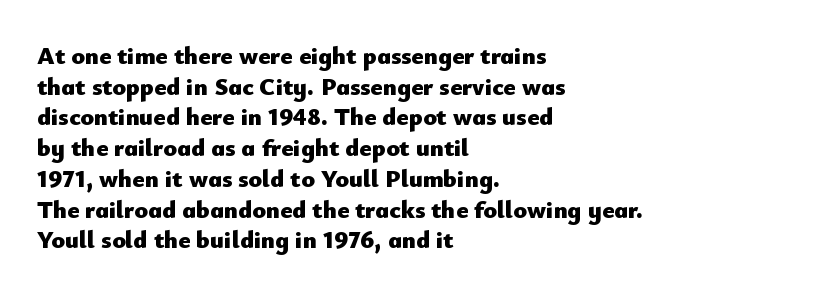
The image shows 25 px bold type, upright; set left-aligned, line spacing 1.23x, normal letter spacing, not underlined.
